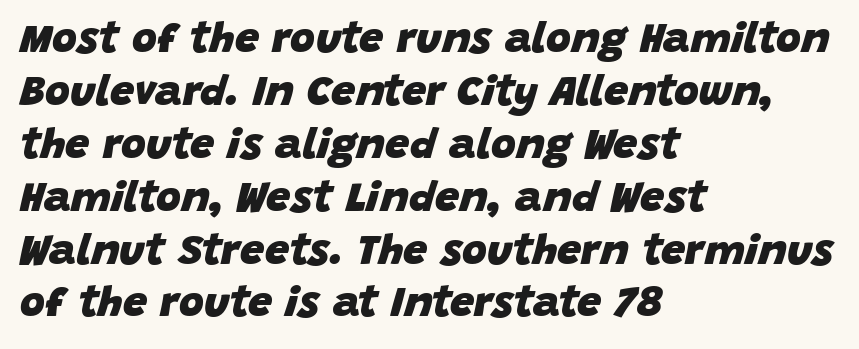
Q: Is the text bold? A: Yes.
Q: Is the text italic (slanted)? A: Yes, it leans right by about 15 degrees.
Q: Is the text underlined? A: No.
Q: How is the paragraph aligned? A: Left-aligned.
Q: Is the spacing between letters normal or unusually wide? A: Normal.
Q: Width (condensed, normal, or wide)? A: Normal.
Q: Stroke contrast? A: Low.
Q: x-height? A: Large.
Q: Monospaced? A: No.
